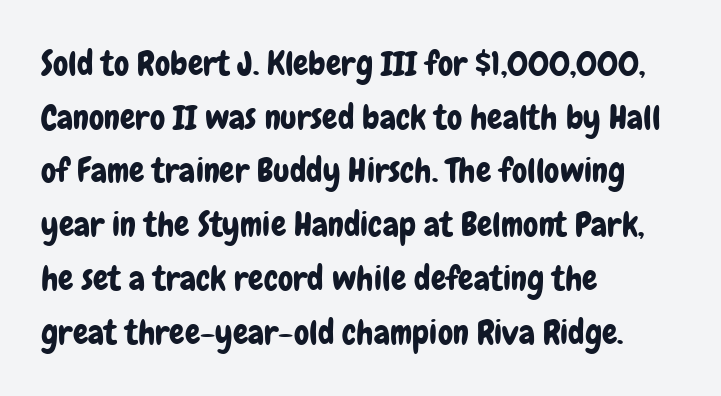
The image shows 34 px condensed sans-serif type, upright; set left-aligned, normal line spacing (1.58x), normal letter spacing, not underlined; low stroke contrast and a medium x-height.
